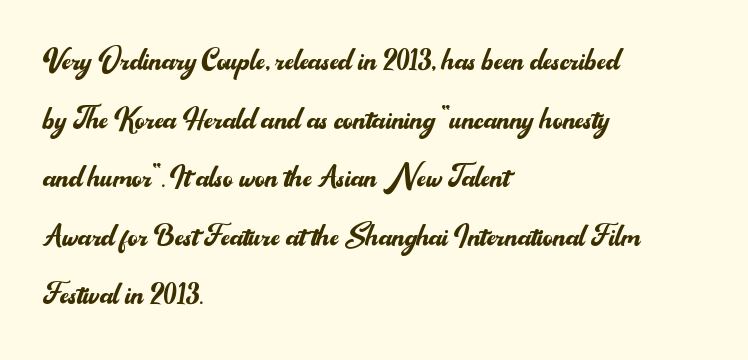
Q: Is the text bold? A: No.
Q: Is the text italic (slanted)? A: Yes.
Q: Is the typeface a serif or a sans-serif typeface? A: Sans-serif.
Q: Is the text underlined? A: No.
Q: How is the paragraph aligned? A: Left-aligned.
Q: Is the spacing between letters normal or unusually wide? A: Normal.
Q: Is the spacing between lines tight, normal or loose? A: Normal.
Q: Width (condensed, normal, or wide)? A: Normal.
Q: Stroke contrast? A: Medium.
Q: x-height? A: Small.
Q: Monospaced? A: No.
